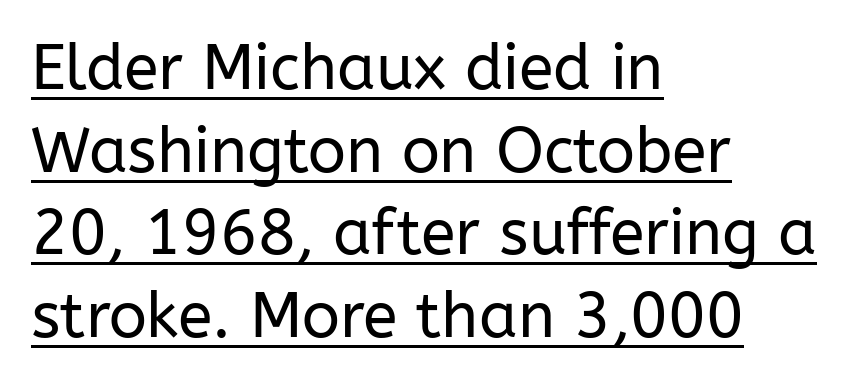
The image shows 63 px regular-weight sans-serif type, upright; set left-aligned, normal line spacing (1.31x), normal letter spacing, underlined; low stroke contrast and a medium x-height.
